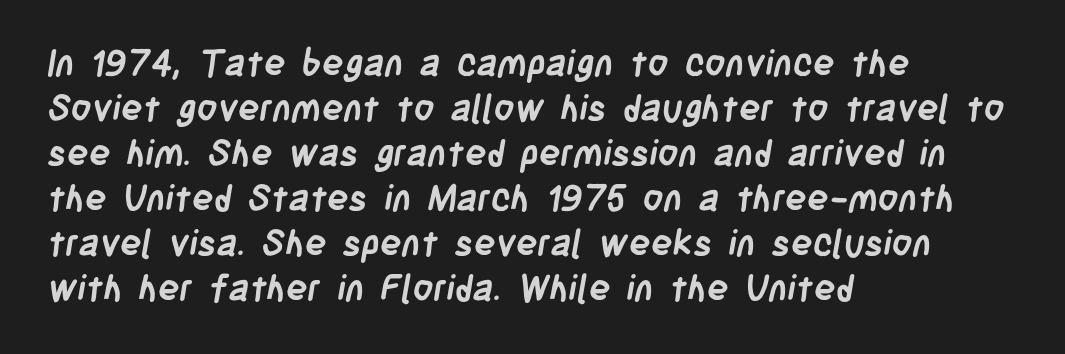
The image shows 36 px semibold, condensed sans-serif type; set left-aligned, normal line spacing (1.25x), normal letter spacing, not underlined; low stroke contrast and a large x-height.
